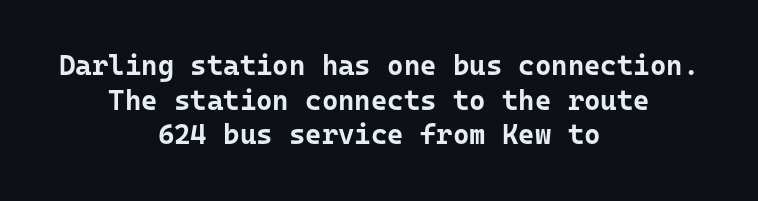
Q: Is the text bold? A: Yes.
Q: Is the text italic (slanted)? A: No, it is upright.
Q: Is the typeface a serif or a sans-serif typeface? A: Sans-serif.
Q: Is the text underlined? A: No.
Q: How is the paragraph aligned? A: Centered.
Q: Is the spacing between letters normal or unusually wide? A: Normal.
Q: Width (condensed, normal, or wide)? A: Normal.
Q: Stroke contrast? A: Low.
Q: x-height? A: Medium.
Q: Monospaced? A: Yes.
